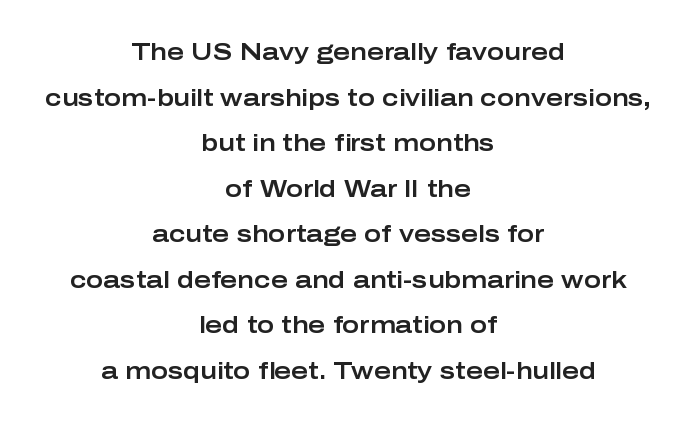
{"italic": "no", "underline": "no", "align": "center", "line_spacing": "loose", "line_spacing_ratio": 1.98, "letter_spacing": "normal", "letter_spacing_em": 0.0, "glyph_px": 23}
